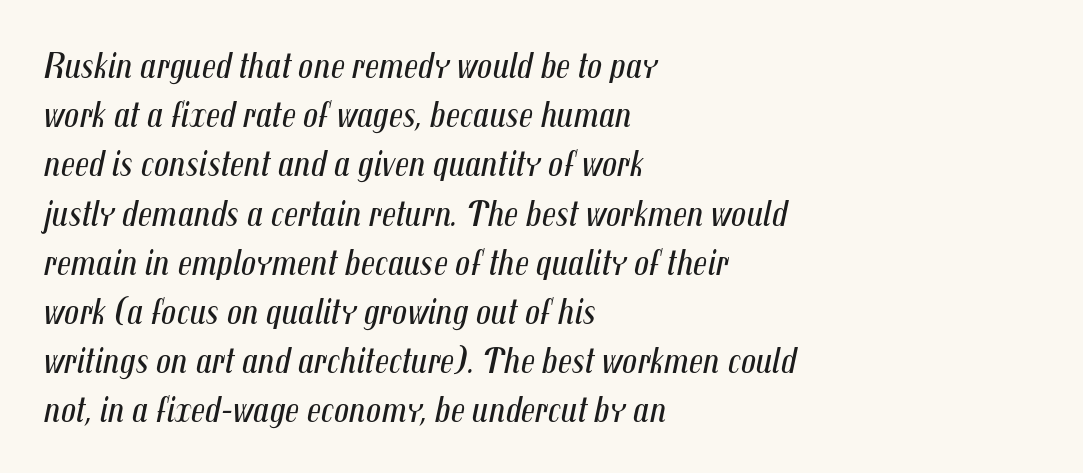
Varying glyph widths throughout — classic text-font behaviour. Type without underlining. Stroke mass is kept to a normal reading level or below. The ragged edge is on the right, which tells us the setting is flush left. A normal amount of white space separates one row of letters from the next.
